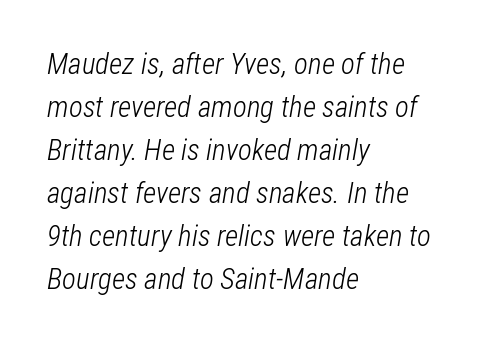
The image shows 29 px light, condensed type, italic (leaning right); set left-aligned, normal line spacing (1.48x), normal letter spacing, not underlined; low stroke contrast and a medium x-height.
